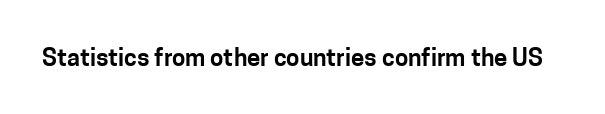
Q: Is the text italic (slanted)? A: No, it is upright.
Q: Is the text underlined? A: No.
Q: Is the spacing between letters normal or unusually wide? A: Normal.
